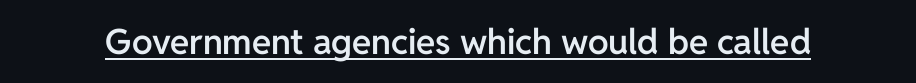
The image shows 35 px semibold sans-serif type, upright; set normal letter spacing, underlined; low stroke contrast and a medium x-height.
